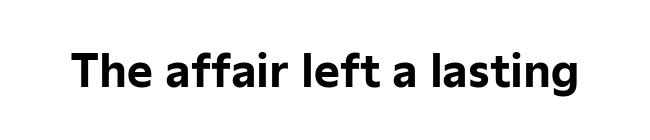
The tracking reads as untouched default to a designer's eye. Only glyphs here, with clear space below each row. The font's upright variant was chosen for this text. Compared with an ordinary text face, these strokes are far heavier — a full bold.
